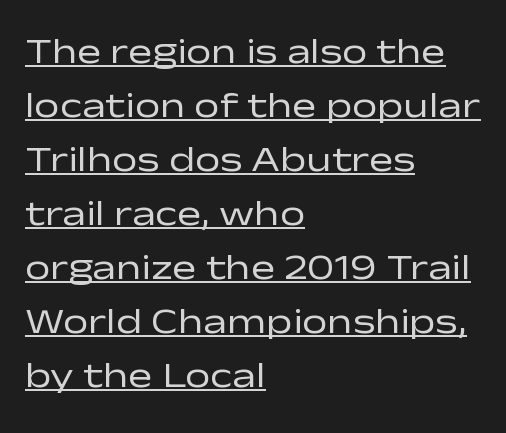
{"serif": "no", "italic": "no", "bold": "no", "weight": "regular", "width": "wide", "stroke_contrast": "low", "x_height": "medium", "monospaced": "no", "underline": "yes", "align": "left", "line_spacing": "normal", "line_spacing_ratio": 1.5, "letter_spacing": "normal", "letter_spacing_em": 0.0, "glyph_px": 36}
